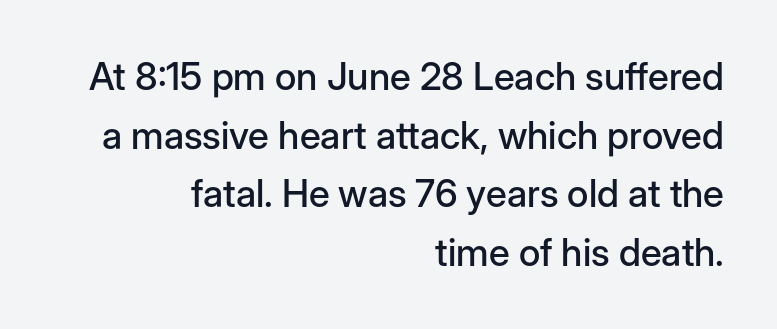
Posture: straight, roman, zero tilt. Teacher's note: observe the even right margin — that is flush-right alignment. This sample uses plain, unmodified letter spacing. Character widths vary here, with narrow letters taking less room than wide ones. The lines sit at an ordinary, default distance from one another.
